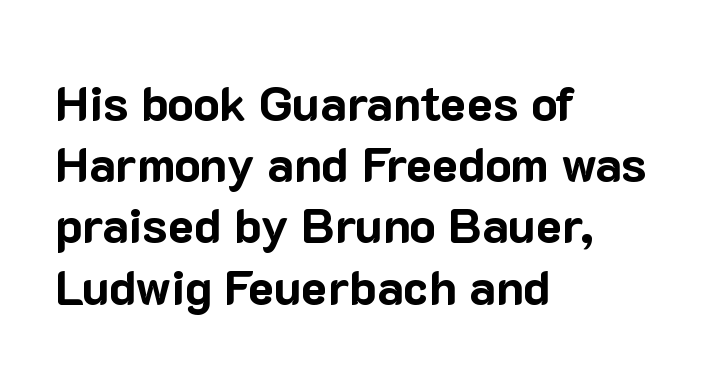
{"serif": "no", "italic": "no", "bold": "yes", "weight": "bold", "width": "normal", "stroke_contrast": "low", "x_height": "medium", "monospaced": "no", "underline": "no", "align": "left", "line_spacing": "normal", "line_spacing_ratio": 1.25, "letter_spacing": "normal", "letter_spacing_em": 0.0, "glyph_px": 49}
